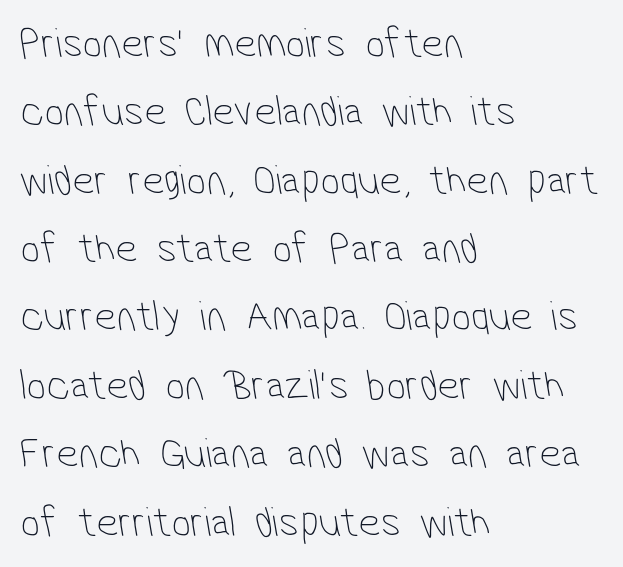
{"serif": "no", "bold": "no", "weight": "thin", "width": "condensed", "stroke_contrast": "low", "x_height": "medium", "monospaced": "no", "underline": "no", "align": "left", "line_spacing": "normal", "line_spacing_ratio": 1.59, "letter_spacing": "normal", "letter_spacing_em": 0.0, "glyph_px": 43}
